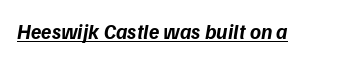
The glyphs have the mass of a bold cut. A typesetter would call this zero additional tracking. When letters slant like this, we call the style italic. What decoration does the sample have? An underline.
